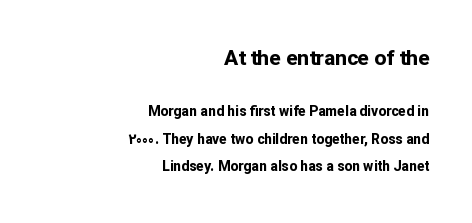
The image shows 21 px bold type, upright; set right-aligned, loose line spacing (1.97x), normal letter spacing, not underlined; the first (top) block is 1.5x larger.
